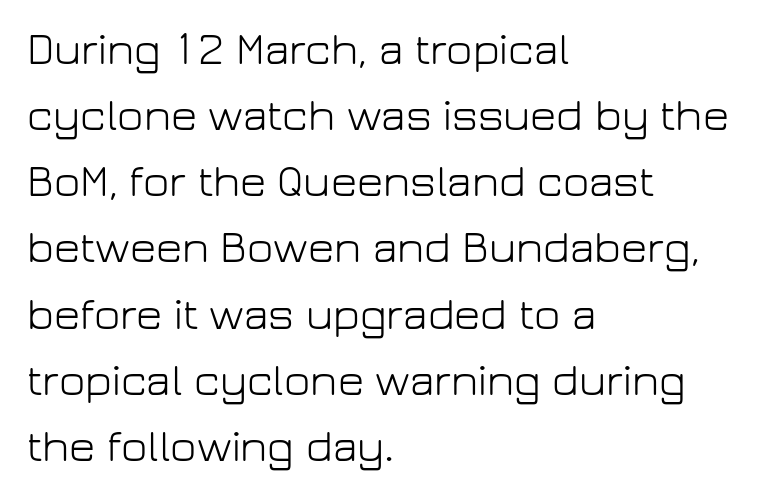
{"serif": "no", "italic": "no", "bold": "no", "weight": "light", "width": "normal", "stroke_contrast": "low", "x_height": "medium", "monospaced": "no", "underline": "no", "align": "left", "line_spacing": "normal", "line_spacing_ratio": 1.47, "letter_spacing": "normal", "letter_spacing_em": 0.0, "glyph_px": 45}
